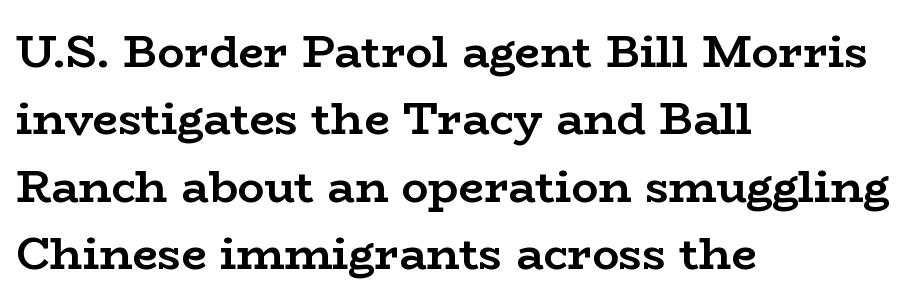
Q: Is the text bold? A: Yes.
Q: Is the text italic (slanted)? A: No, it is upright.
Q: Is the typeface a serif or a sans-serif typeface? A: Serif.
Q: Is the text underlined? A: No.
Q: How is the paragraph aligned? A: Left-aligned.
Q: Is the spacing between letters normal or unusually wide? A: Normal.
Q: Is the spacing between lines tight, normal or loose? A: Normal.
Q: Width (condensed, normal, or wide)? A: Wide.
Q: Stroke contrast? A: Low.
Q: x-height? A: Medium.
Q: Monospaced? A: No.
